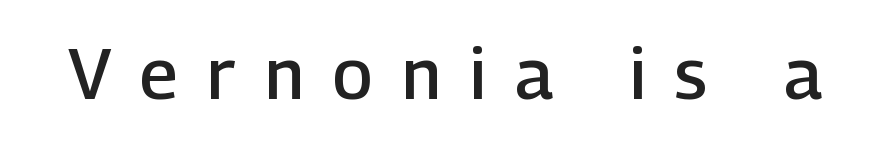
Q: Is the text bold? A: Semi-bold.
Q: Is the text italic (slanted)? A: No, it is upright.
Q: Is the typeface a serif or a sans-serif typeface? A: Sans-serif.
Q: Is the text underlined? A: No.
Q: Is the spacing between letters normal or unusually wide? A: Unusually wide.
Q: Width (condensed, normal, or wide)? A: Normal.
Q: Stroke contrast? A: Low.
Q: x-height? A: Medium.
Q: Monospaced? A: No.
